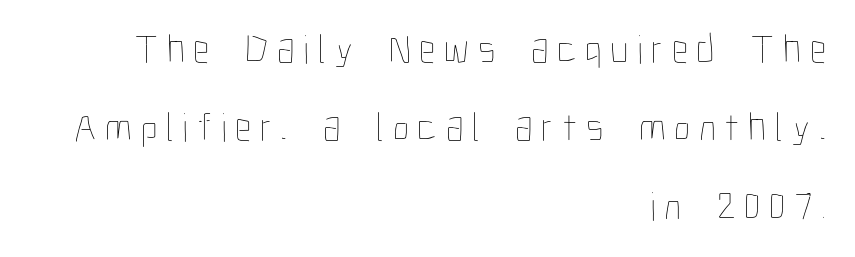
Q: Is the text bold? A: No.
Q: Is the text italic (slanted)? A: No, it is upright.
Q: Is the text underlined? A: No.
Q: How is the paragraph aligned? A: Right-aligned.
Q: Is the spacing between letters normal or unusually wide? A: Unusually wide.
Q: Is the spacing between lines tight, normal or loose? A: Loose.
Q: Width (condensed, normal, or wide)? A: Condensed.
Q: Stroke contrast? A: Low.
Q: x-height? A: Medium.
Q: Monospaced? A: No.
